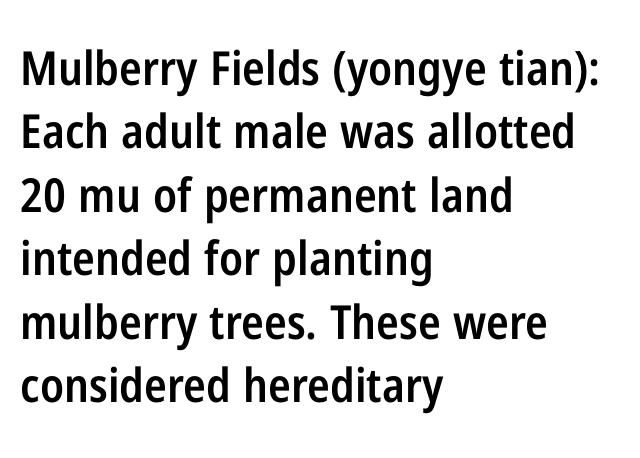
Q: Is the text bold? A: Semi-bold.
Q: Is the text italic (slanted)? A: No, it is upright.
Q: Is the typeface a serif or a sans-serif typeface? A: Sans-serif.
Q: Is the text underlined? A: No.
Q: How is the paragraph aligned? A: Left-aligned.
Q: Is the spacing between letters normal or unusually wide? A: Normal.
Q: Is the spacing between lines tight, normal or loose? A: Normal.
Q: Width (condensed, normal, or wide)? A: Condensed.
Q: Stroke contrast? A: Low.
Q: x-height? A: Medium.
Q: Monospaced? A: No.
